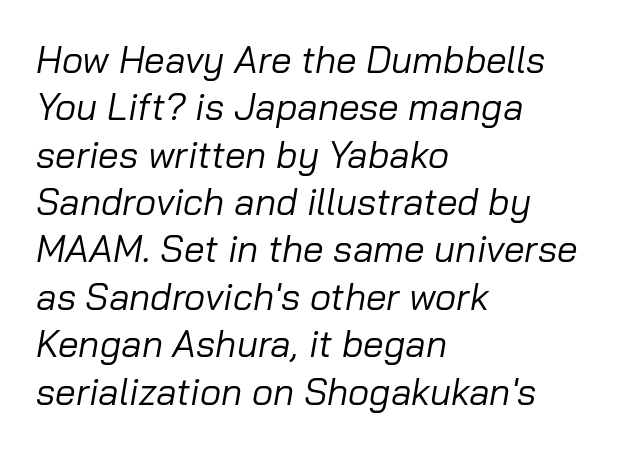
Q: Is the text bold? A: No.
Q: Is the text italic (slanted)? A: Yes, it leans right by about 10 degrees.
Q: Is the text underlined? A: No.
Q: How is the paragraph aligned? A: Left-aligned.
Q: Is the spacing between letters normal or unusually wide? A: Normal.
Q: Is the spacing between lines tight, normal or loose? A: Normal.
Q: Width (condensed, normal, or wide)? A: Normal.
Q: Stroke contrast? A: Low.
Q: x-height? A: Medium.
Q: Monospaced? A: No.
